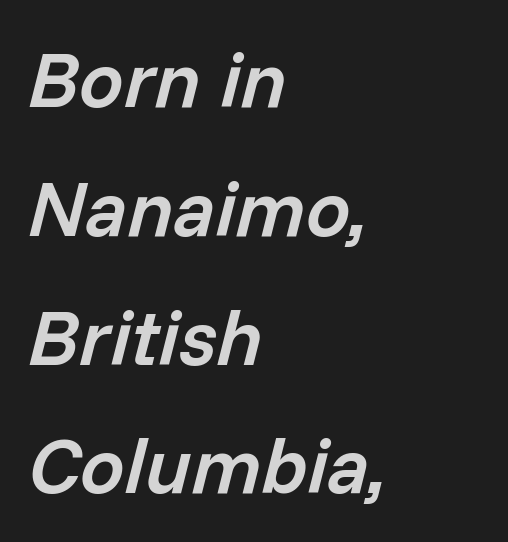
If you measured baseline to baseline, you'd find a middling distance. Typesetter's note: demi weight, one step under bold. A bare baseline throughout the passage. The paragraph shown leans on its left margin.
